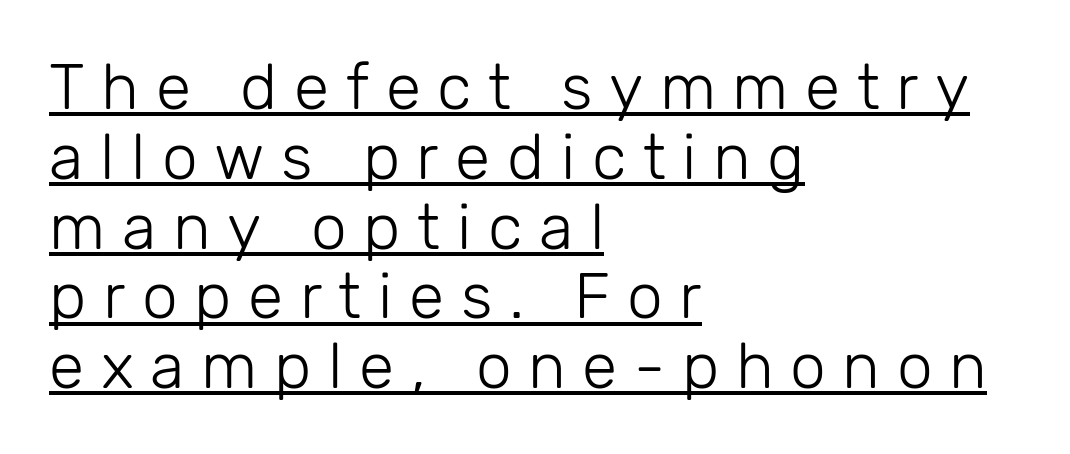
The image shows 64 px light sans-serif type, upright; set left-aligned, tight line spacing (1.09x), unusually wide letter spacing (+0.26 em), underlined; low stroke contrast and a medium x-height.
